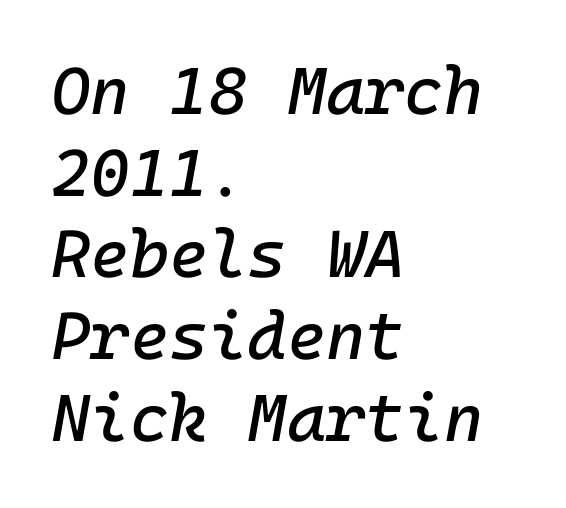
The lettering tilts uniformly, giving the passage an italic look. The area under the type is left untouched. Is the block centered? No — it sits flush against the left margin. There is no visible air inserted between adjacent glyphs.
